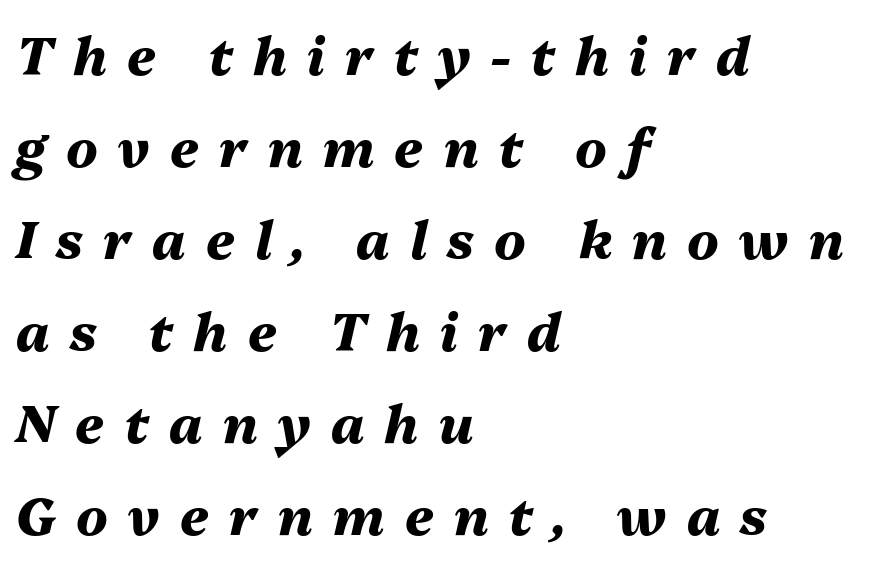
Q: Is the text bold? A: Yes.
Q: Is the text italic (slanted)? A: Yes, it leans right by about 13 degrees.
Q: Is the text underlined? A: No.
Q: How is the paragraph aligned? A: Left-aligned.
Q: Is the spacing between letters normal or unusually wide? A: Unusually wide.
Q: Width (condensed, normal, or wide)? A: Normal.
Q: Stroke contrast? A: Medium.
Q: x-height? A: Medium.
Q: Monospaced? A: No.
